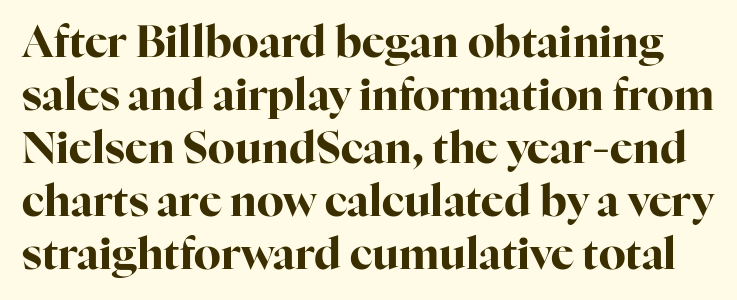
Q: Is the text bold? A: Yes.
Q: Is the text italic (slanted)? A: No, it is upright.
Q: Is the typeface a serif or a sans-serif typeface? A: Serif.
Q: Is the text underlined? A: No.
Q: Is the spacing between letters normal or unusually wide? A: Normal.
Q: Width (condensed, normal, or wide)? A: Normal.
Q: Stroke contrast? A: High.
Q: x-height? A: Medium.
Q: Monospaced? A: No.
